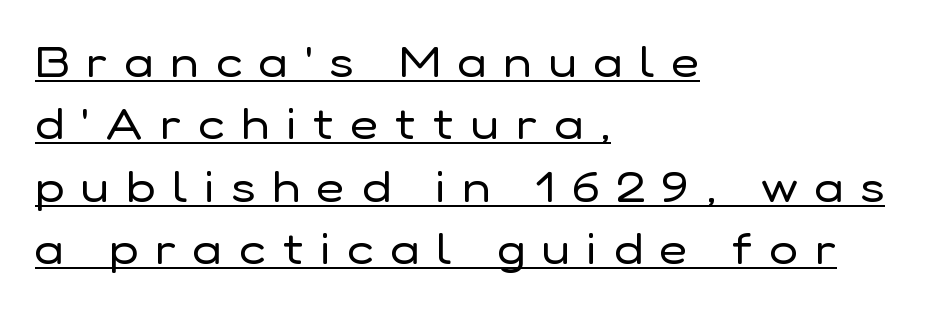
Q: Is the text bold? A: No.
Q: Is the text italic (slanted)? A: No, it is upright.
Q: Is the typeface a serif or a sans-serif typeface? A: Sans-serif.
Q: Is the text underlined? A: Yes.
Q: How is the paragraph aligned? A: Left-aligned.
Q: Is the spacing between letters normal or unusually wide? A: Unusually wide.
Q: Is the spacing between lines tight, normal or loose? A: Normal.
Q: Width (condensed, normal, or wide)? A: Normal.
Q: Stroke contrast? A: Low.
Q: x-height? A: Medium.
Q: Monospaced? A: No.
